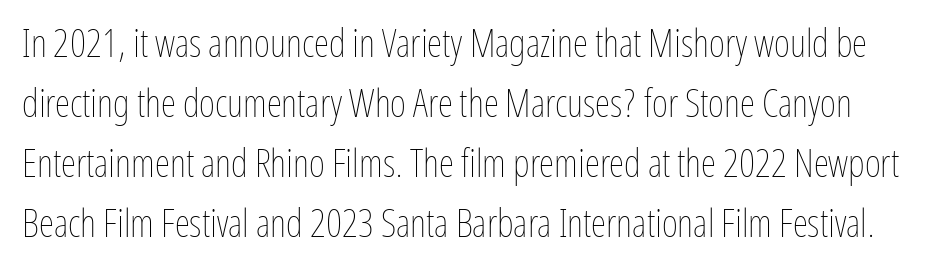
Q: Is the text bold? A: No.
Q: Is the text italic (slanted)? A: No, it is upright.
Q: Is the text underlined? A: No.
Q: Is the spacing between letters normal or unusually wide? A: Normal.
Q: Is the spacing between lines tight, normal or loose? A: Normal.
Q: Width (condensed, normal, or wide)? A: Condensed.
Q: Stroke contrast? A: Low.
Q: x-height? A: Medium.
Q: Monospaced? A: No.
